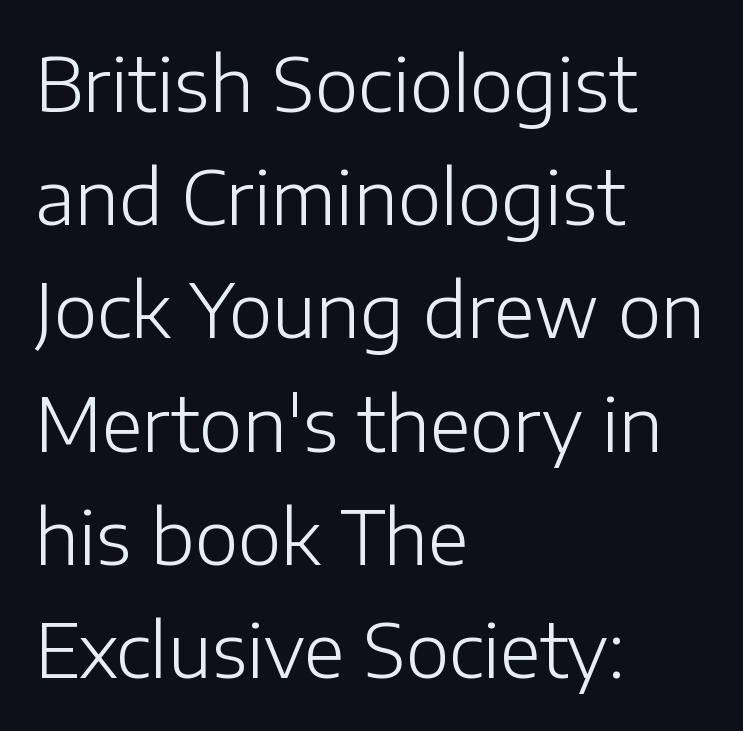
The image shows 74 px light sans-serif type, upright; set left-aligned, normal line spacing (1.53x), normal letter spacing, not underlined; low stroke contrast and a medium x-height.
